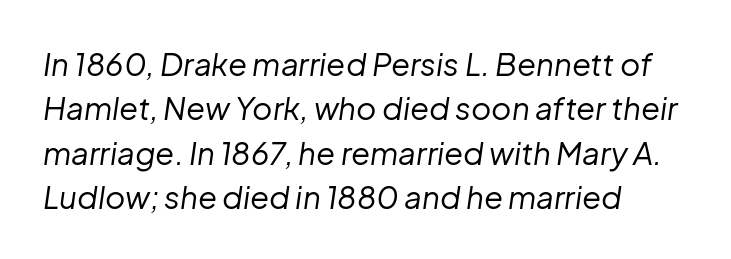
{"italic": "yes", "lean": "right", "slant_degrees": 8, "bold": "no", "weight": "regular", "width": "normal", "stroke_contrast": "low", "x_height": "medium", "monospaced": "no", "underline": "no", "align": "left", "line_spacing": "normal", "line_spacing_ratio": 1.43, "letter_spacing": "normal", "letter_spacing_em": 0.0, "glyph_px": 31}
